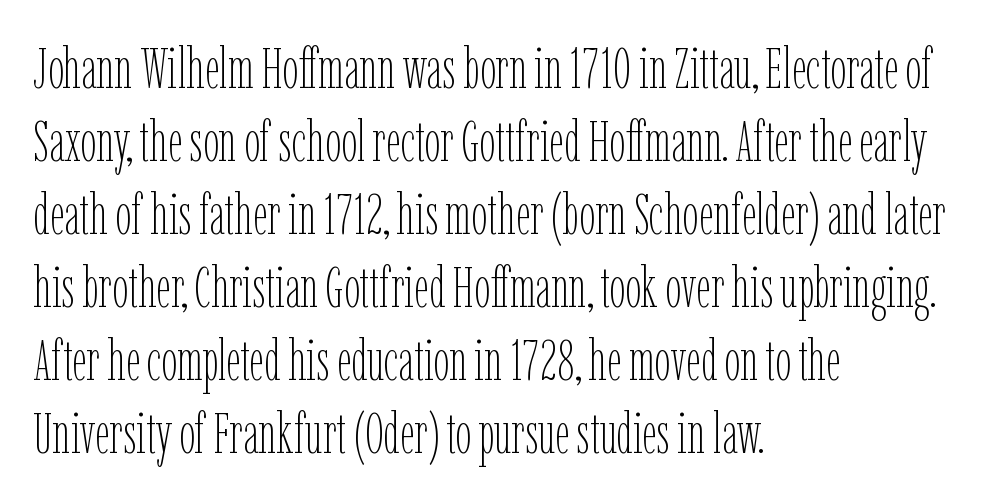
Q: Is the text bold? A: No.
Q: Is the text italic (slanted)? A: No, it is upright.
Q: Is the text underlined? A: No.
Q: How is the paragraph aligned? A: Left-aligned.
Q: Is the spacing between letters normal or unusually wide? A: Normal.
Q: Is the spacing between lines tight, normal or loose? A: Normal.
Q: Width (condensed, normal, or wide)? A: Condensed.
Q: Stroke contrast? A: Low.
Q: x-height? A: Medium.
Q: Monospaced? A: No.
